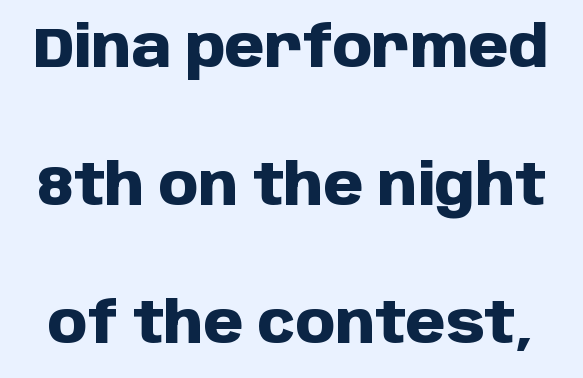
{"serif": "no", "italic": "no", "bold": "yes", "weight": "heavy", "width": "normal", "stroke_contrast": "low", "x_height": "large", "monospaced": "no", "underline": "no", "line_spacing": "loose", "line_spacing_ratio": 2.42, "letter_spacing": "normal", "letter_spacing_em": 0.0, "glyph_px": 57}
